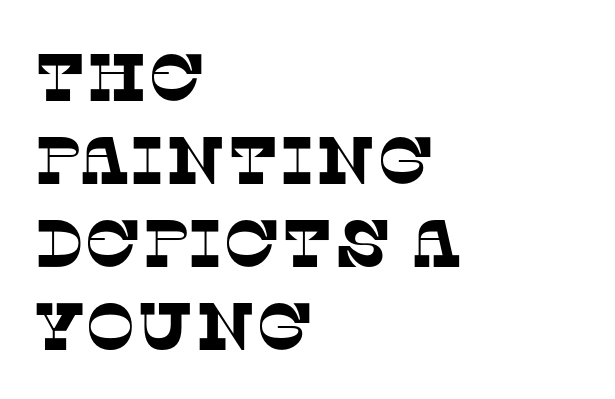
Words float on clear page, feet unadorned. You could not count columns in this text — the font is proportionally spaced. A typesetter would call this zero additional tracking. The paragraph shown leans on its left margin. Observe the serifs anchoring each vertical stroke in this sample.
